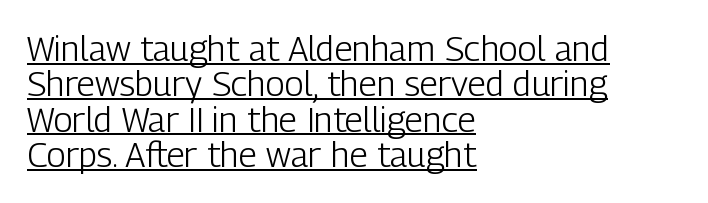
{"serif": "no", "italic": "no", "bold": "no", "weight": "light", "width": "condensed", "stroke_contrast": "low", "x_height": "medium", "monospaced": "no", "underline": "yes", "align": "left", "line_spacing": "tight", "line_spacing_ratio": 1.01, "letter_spacing": "normal", "letter_spacing_em": 0.0, "glyph_px": 35}
